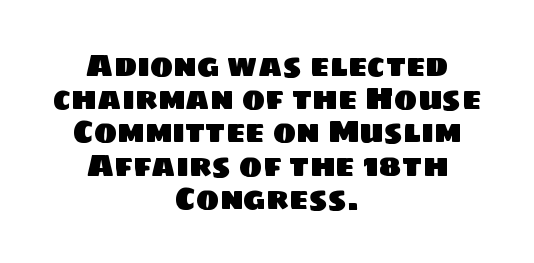
Q: Is the typeface a serif or a sans-serif typeface? A: Sans-serif.
Q: Is the text underlined? A: No.
Q: How is the paragraph aligned? A: Centered.
Q: Is the spacing between letters normal or unusually wide? A: Normal.
Q: Is the spacing between lines tight, normal or loose? A: Tight.
Q: Width (condensed, normal, or wide)? A: Normal.
Q: Stroke contrast? A: Low.
Q: x-height? A: Large.
Q: Monospaced? A: No.
